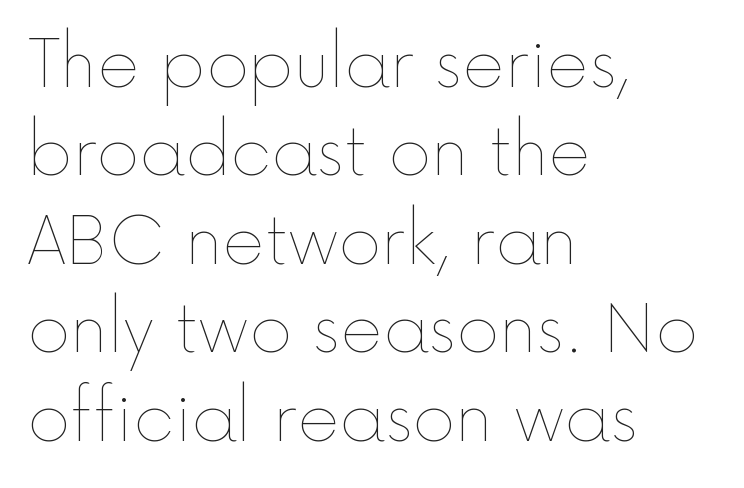
The image shows 65 px thin type, upright; set left-aligned, normal line spacing (1.36x), normal letter spacing, not underlined; a medium x-height.
